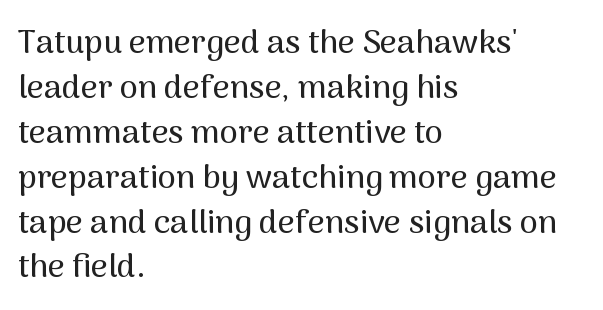
The image shows 33 px sans-serif type, upright; set left-aligned, normal line spacing (1.36x), normal letter spacing, not underlined; medium stroke contrast and a medium x-height.
